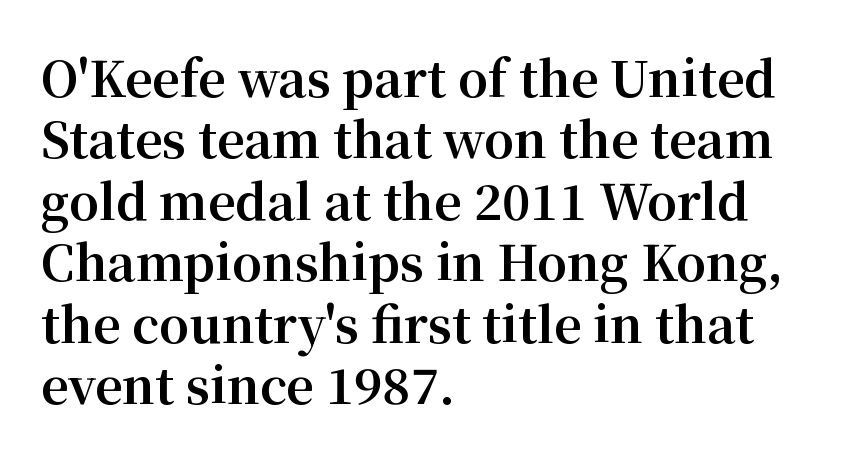
Q: Is the text bold? A: Yes.
Q: Is the text italic (slanted)? A: No, it is upright.
Q: Is the typeface a serif or a sans-serif typeface? A: Serif.
Q: Is the text underlined? A: No.
Q: How is the paragraph aligned? A: Left-aligned.
Q: Is the spacing between letters normal or unusually wide? A: Normal.
Q: Is the spacing between lines tight, normal or loose? A: Normal.
Q: Width (condensed, normal, or wide)? A: Normal.
Q: Stroke contrast? A: Medium.
Q: x-height? A: Medium.
Q: Monospaced? A: No.
